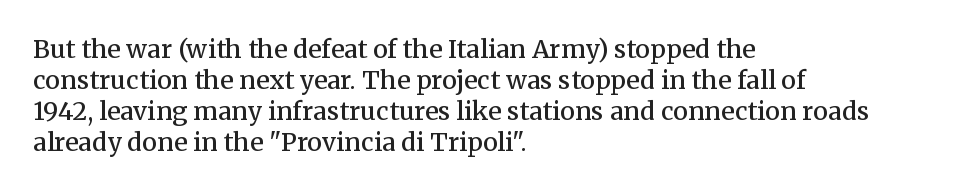
The image shows 25 px text type, upright; set left-aligned, line spacing 1.24x, normal letter spacing, not underlined.
